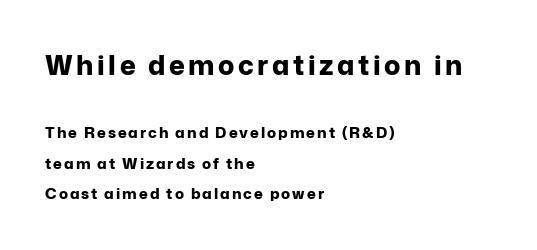
Q: Is the text bold? A: Yes.
Q: Is the text italic (slanted)? A: No, it is upright.
Q: Is the text underlined? A: No.
Q: How is the paragraph aligned? A: Left-aligned.
Q: Is the spacing between lines tight, normal or loose? A: Loose.
Q: Which block of text is set in a larger size, the first (top) or the second (bottom)? A: The first (top) one.
